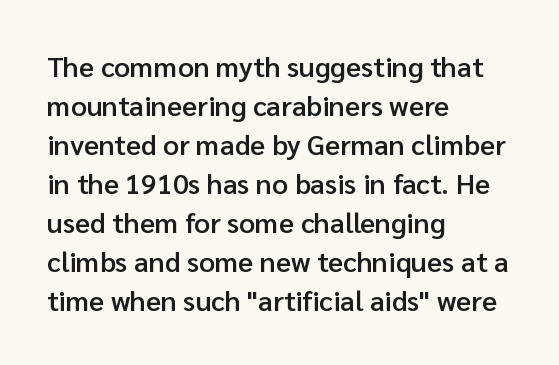
Does extra space separate the letters? No, they use regular spacing. Varying glyph widths throughout — classic text-font behaviour. The rendering anchors every line to the left-hand side. Heft: intermediate — a semibold. Glance below the letters and you will spot only blank space.
